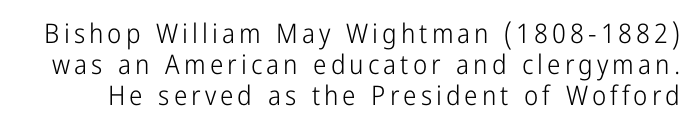
{"italic": "no", "bold": "no", "underline": "no", "line_spacing": "tight", "line_spacing_ratio": 1.14, "glyph_px": 27}
